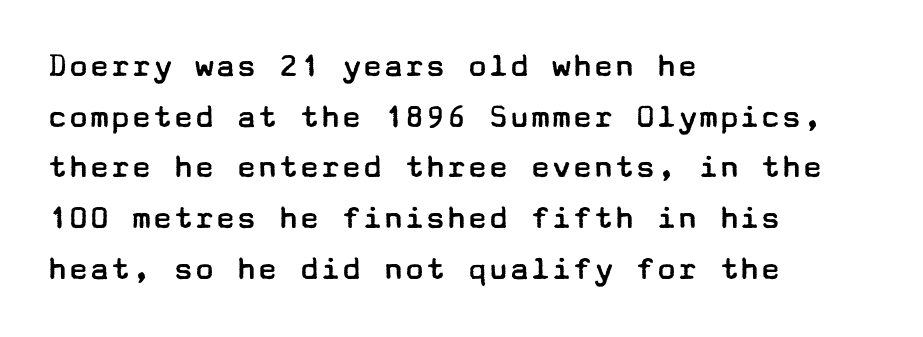
{"serif": "no", "italic": "no", "bold": "no", "weight": "regular", "width": "wide", "stroke_contrast": "low", "x_height": "medium", "underline": "no", "align": "left", "line_spacing": "normal", "line_spacing_ratio": 1.45, "letter_spacing": "normal", "letter_spacing_em": 0.0, "glyph_px": 35}
